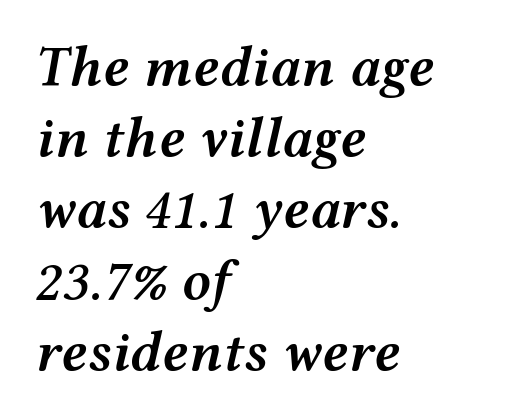
{"italic": "yes", "lean": "right", "slant_degrees": 12, "bold": "semi", "weight": "semibold", "width": "wide", "stroke_contrast": "medium", "x_height": "medium", "monospaced": "no", "underline": "no", "align": "left", "line_spacing": "normal", "line_spacing_ratio": 1.25, "letter_spacing": "normal", "letter_spacing_em": 0.0, "glyph_px": 57}
